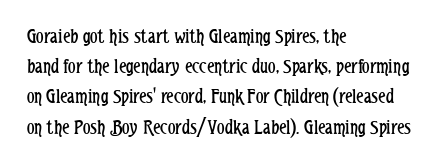
Regarding leading, the lines here are spaced in the standard way. Underline: absent. A classic flush-left, rag-right setting is used for this passage. Every character sits straight up, as roman type does.
